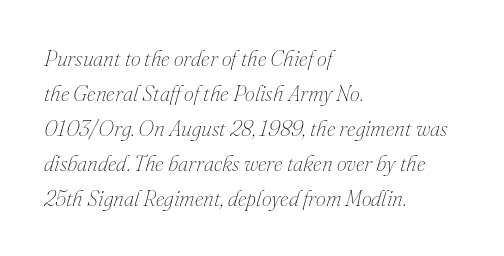
The image shows 22 px text type, italic (leaning right); set left-aligned, normal line spacing (1.59x), normal letter spacing, not underlined.
